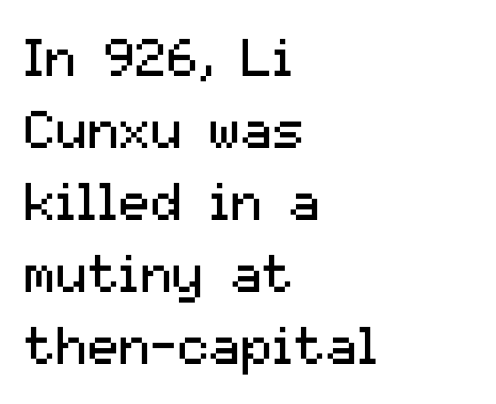
Q: Is the text bold? A: No.
Q: Is the text italic (slanted)? A: No, it is upright.
Q: Is the typeface a serif or a sans-serif typeface? A: Sans-serif.
Q: Is the text underlined? A: No.
Q: How is the paragraph aligned? A: Left-aligned.
Q: Is the spacing between letters normal or unusually wide? A: Normal.
Q: Is the spacing between lines tight, normal or loose? A: Normal.
Q: Width (condensed, normal, or wide)? A: Normal.
Q: Stroke contrast? A: Medium.
Q: x-height? A: Medium.
Q: Monospaced? A: No.
